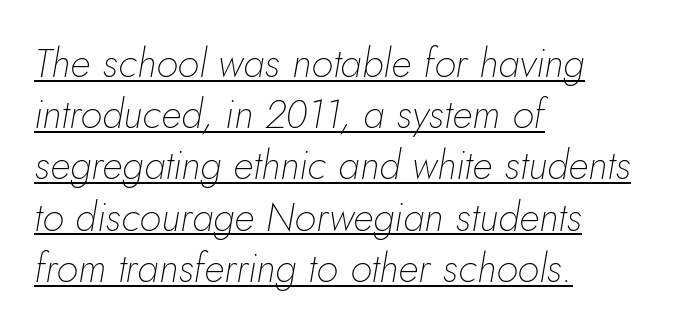
{"italic": "yes", "lean": "right", "slant_degrees": 5, "bold": "no", "weight": "thin", "width": "normal", "stroke_contrast": "low", "x_height": "small", "monospaced": "no", "underline": "yes", "align": "left", "line_spacing": "normal", "line_spacing_ratio": 1.28, "letter_spacing": "normal", "letter_spacing_em": 0.0, "glyph_px": 40}
